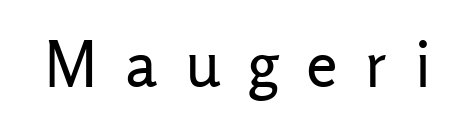
Serif or sans? Sans — the stroke terminals are bare. The strokes are not fattened; the text isn't bold. Loose tracking; the words dissolve into strings of separated letters. Words float on clear page, feet unadorned. Here the designer chose a conventional face with non-uniform glyph widths. Designer's note — italics off, roman on.
